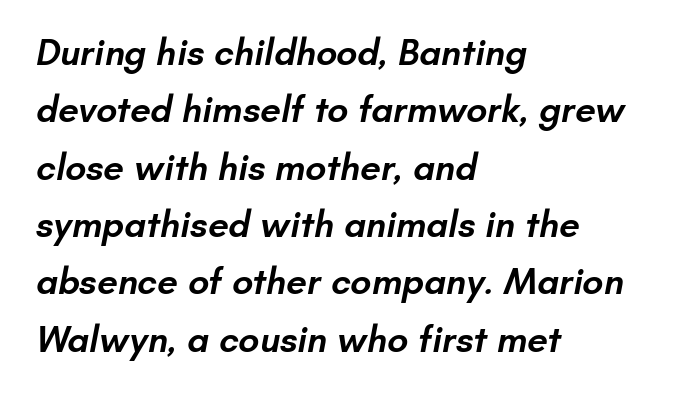
{"serif": "no", "bold": "semi", "weight": "semibold", "width": "normal", "stroke_contrast": "low", "x_height": "small", "monospaced": "no", "underline": "no", "align": "left", "line_spacing": "normal", "line_spacing_ratio": 1.55, "letter_spacing": "normal", "letter_spacing_em": 0.0, "glyph_px": 37}
